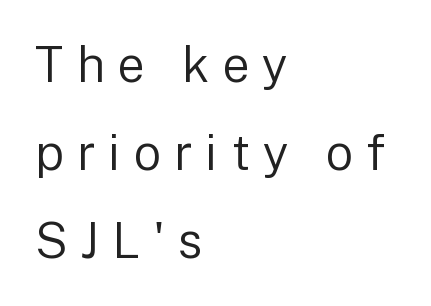
{"serif": "no", "italic": "no", "bold": "no", "weight": "regular", "width": "normal", "stroke_contrast": "low", "x_height": "medium", "monospaced": "no", "underline": "no", "align": "left", "line_spacing_ratio": 1.8, "letter_spacing": "wide", "letter_spacing_em": 0.26, "glyph_px": 49}
